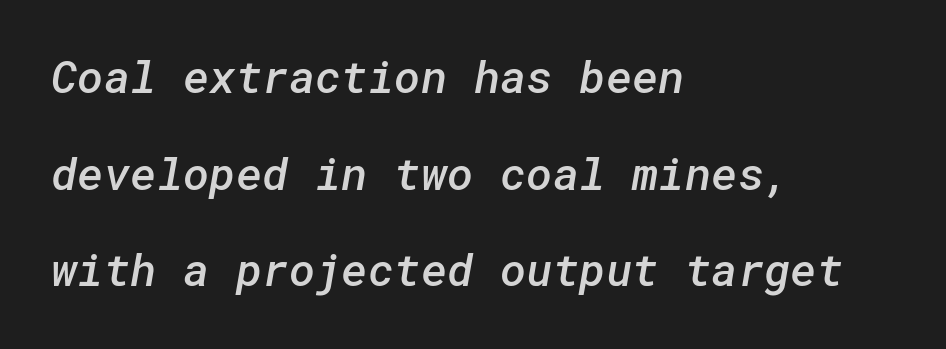
The image shows 45 px semibold sans-serif type; set left-aligned, loose line spacing (2.15x), normal letter spacing, not underlined; low stroke contrast and a medium x-height.
